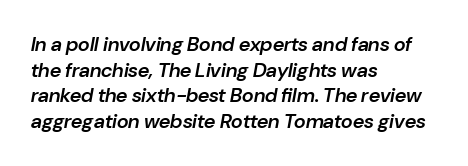
Q: Is the text bold? A: Semi-bold.
Q: Is the text italic (slanted)? A: Yes, it leans right by about 10 degrees.
Q: Is the text underlined? A: No.
Q: How is the paragraph aligned? A: Left-aligned.
Q: Is the spacing between letters normal or unusually wide? A: Normal.
Q: Is the spacing between lines tight, normal or loose? A: Normal.
